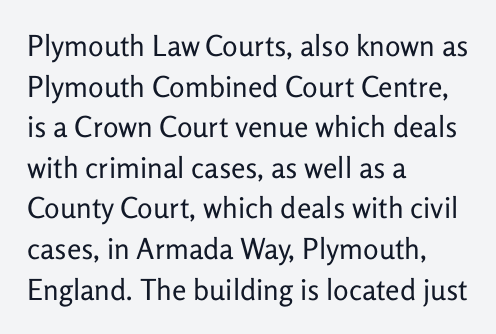
Q: Is the text bold? A: No.
Q: Is the text italic (slanted)? A: No, it is upright.
Q: Is the typeface a serif or a sans-serif typeface? A: Sans-serif.
Q: Is the text underlined? A: No.
Q: How is the paragraph aligned? A: Left-aligned.
Q: Is the spacing between letters normal or unusually wide? A: Normal.
Q: Is the spacing between lines tight, normal or loose? A: Normal.
Q: Width (condensed, normal, or wide)? A: Normal.
Q: Stroke contrast? A: Low.
Q: x-height? A: Medium.
Q: Monospaced? A: No.
